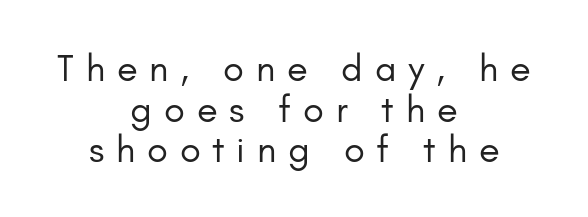
Q: Is the text bold? A: No.
Q: Is the text italic (slanted)? A: No, it is upright.
Q: Is the typeface a serif or a sans-serif typeface? A: Sans-serif.
Q: Is the text underlined? A: No.
Q: How is the paragraph aligned? A: Centered.
Q: Is the spacing between letters normal or unusually wide? A: Unusually wide.
Q: Is the spacing between lines tight, normal or loose? A: Tight.
Q: Width (condensed, normal, or wide)? A: Normal.
Q: Stroke contrast? A: Low.
Q: x-height? A: Small.
Q: Monospaced? A: No.
